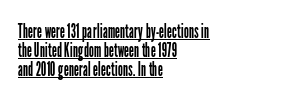
Each word holds together tightly as a unit, with standard inter-letter gaps. Stems here are at most as thick as an everyday book face. Like a heading marked for emphasis, these lines bear an underscore. Every character sits straight up, as roman type does.
